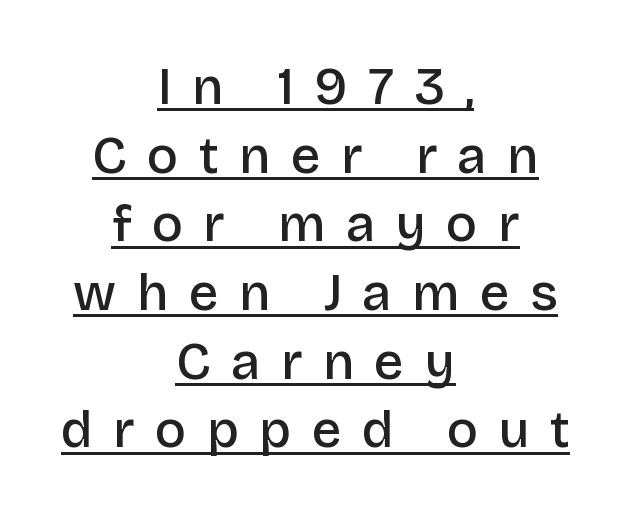
The image shows 52 px semibold sans-serif type, upright; set centered, normal line spacing (1.32x), unusually wide letter spacing (+0.39 em), underlined; low stroke contrast and a large x-height.
